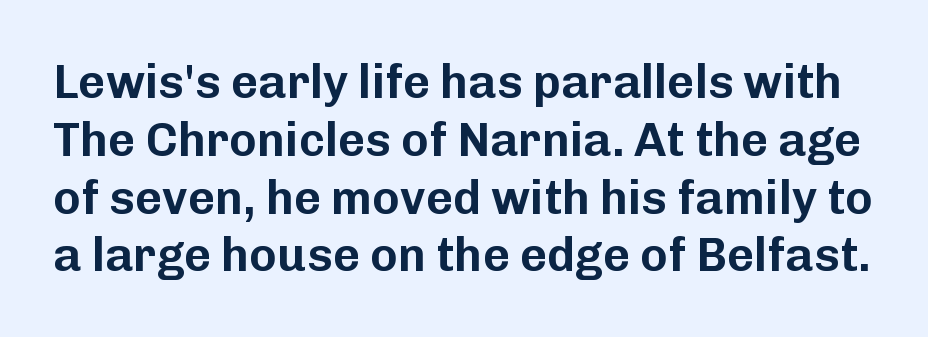
Spacing verdict: proportional, widths tailored to each character. The letterforms sit shoulder to shoulder at normal distance. Nope, no serifs anywhere on these letters. Rendered with straight, roman letterforms.
